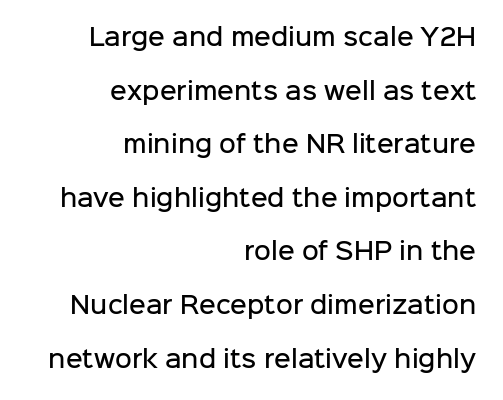
{"italic": "no", "bold": "semi", "underline": "no", "align": "right", "line_spacing": "loose", "line_spacing_ratio": 2.33, "letter_spacing": "normal", "letter_spacing_em": 0.0, "glyph_px": 23}
